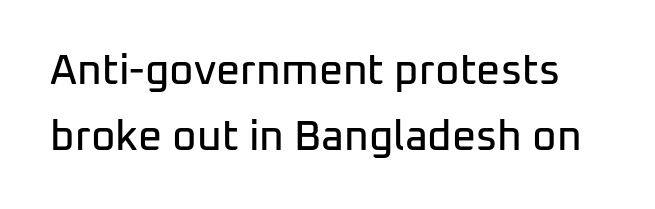
{"serif": "no", "italic": "no", "width": "normal", "stroke_contrast": "low", "x_height": "medium", "monospaced": "no", "underline": "no", "line_spacing": "normal", "line_spacing_ratio": 1.57, "letter_spacing": "normal", "letter_spacing_em": 0.0, "glyph_px": 42}
